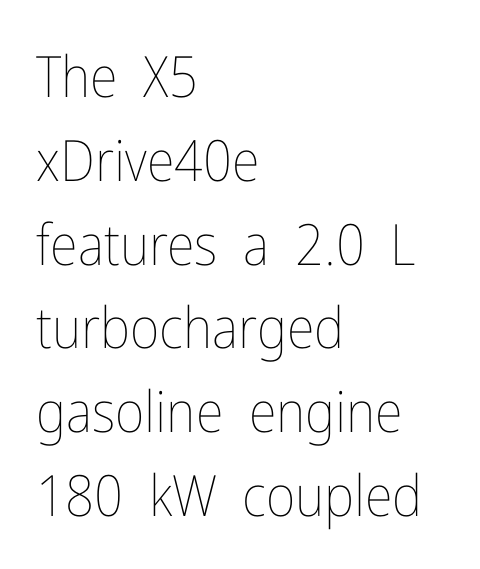
{"italic": "no", "bold": "no", "weight": "thin", "width": "condensed", "stroke_contrast": "low", "x_height": "medium", "monospaced": "no", "underline": "no", "align": "left", "line_spacing": "normal", "line_spacing_ratio": 1.47, "letter_spacing": "normal", "letter_spacing_em": 0.0, "glyph_px": 57}
